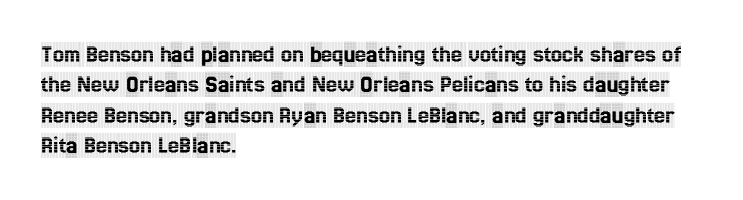
{"italic": "no", "underline": "no", "align": "left", "line_spacing_ratio": 1.22, "letter_spacing": "normal", "letter_spacing_em": 0.0, "glyph_px": 25}
